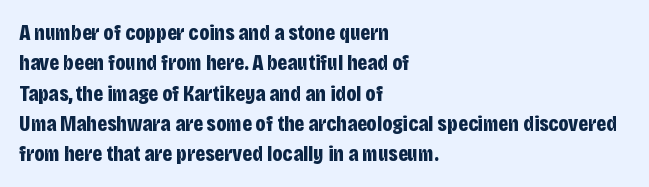
The image shows 22 px bold type, upright; set left-aligned, normal line spacing (1.38x), normal letter spacing, not underlined.
